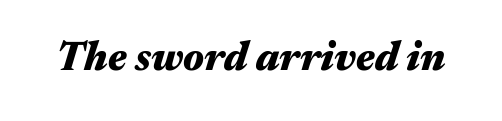
{"italic": "yes", "lean": "right", "slant_degrees": 17, "bold": "yes", "weight": "heavy", "width": "wide", "stroke_contrast": "medium", "x_height": "medium", "monospaced": "no", "underline": "no", "letter_spacing": "normal", "letter_spacing_em": 0.0, "glyph_px": 40}
